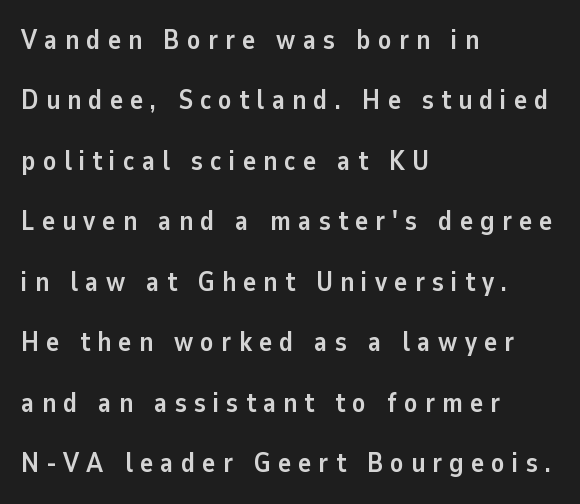
{"italic": "no", "bold": "yes", "underline": "no", "align": "left", "line_spacing": "loose", "line_spacing_ratio": 2.24, "letter_spacing": "wide", "letter_spacing_em": 0.27, "glyph_px": 27}
